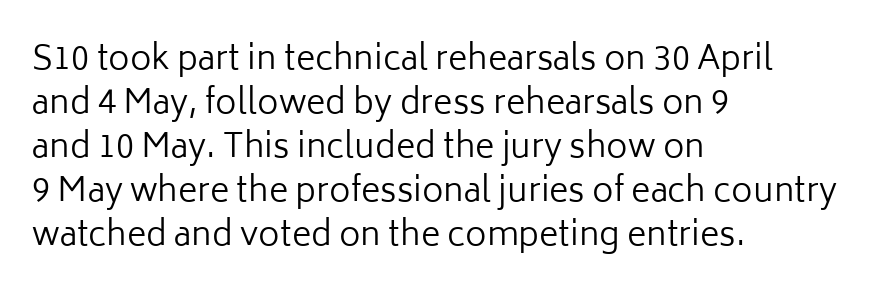
Q: Is the text bold? A: No.
Q: Is the text italic (slanted)? A: No, it is upright.
Q: Is the typeface a serif or a sans-serif typeface? A: Sans-serif.
Q: Is the text underlined? A: No.
Q: How is the paragraph aligned? A: Left-aligned.
Q: Is the spacing between letters normal or unusually wide? A: Normal.
Q: Is the spacing between lines tight, normal or loose? A: Normal.
Q: Width (condensed, normal, or wide)? A: Normal.
Q: Stroke contrast? A: Low.
Q: x-height? A: Medium.
Q: Monospaced? A: No.
